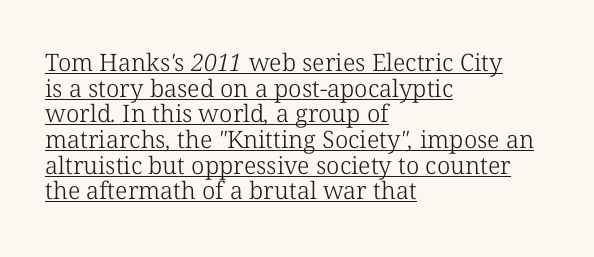
{"bold": "no", "underline": "yes", "align": "left", "line_spacing": "tight", "line_spacing_ratio": 1.07, "letter_spacing": "normal", "letter_spacing_em": 0.0, "glyph_px": 24}
